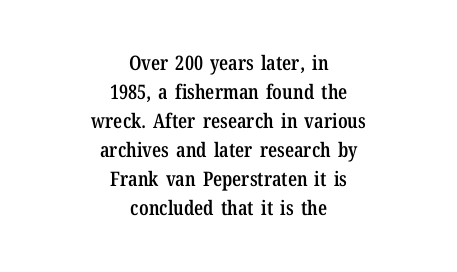
The image shows 20 px text type, upright; set centered, normal line spacing (1.45x), normal letter spacing, not underlined.
